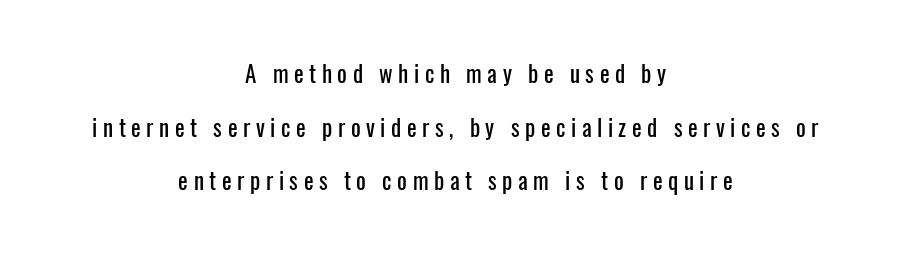
Q: Is the text italic (slanted)? A: No, it is upright.
Q: Is the text underlined? A: No.
Q: How is the paragraph aligned? A: Centered.
Q: Is the spacing between letters normal or unusually wide? A: Unusually wide.
Q: Is the spacing between lines tight, normal or loose? A: Loose.
